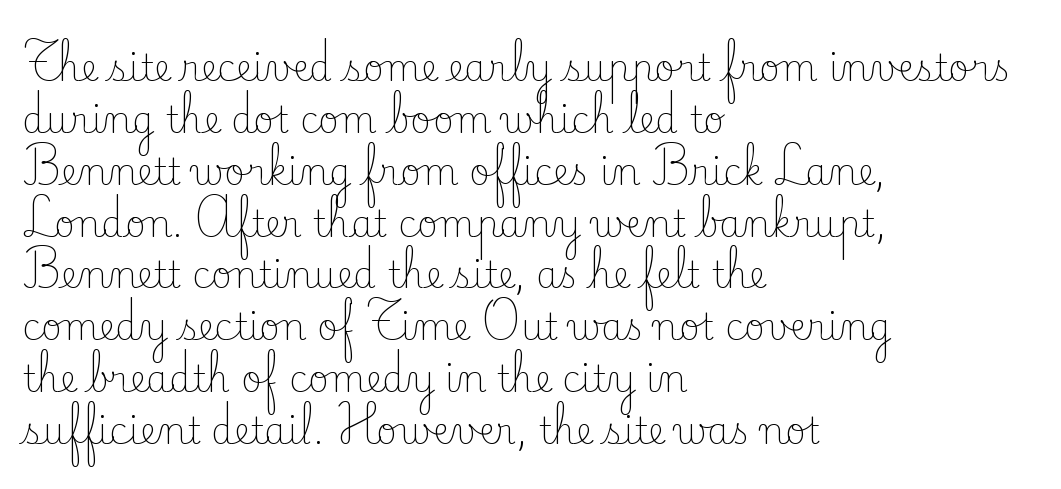
Q: Is the text bold? A: No.
Q: Is the text italic (slanted)? A: No, it is upright.
Q: Is the typeface a serif or a sans-serif typeface? A: Serif.
Q: Is the text underlined? A: No.
Q: How is the paragraph aligned? A: Left-aligned.
Q: Is the spacing between letters normal or unusually wide? A: Normal.
Q: Is the spacing between lines tight, normal or loose? A: Normal.
Q: Width (condensed, normal, or wide)? A: Normal.
Q: Stroke contrast? A: Low.
Q: x-height? A: Small.
Q: Monospaced? A: No.
